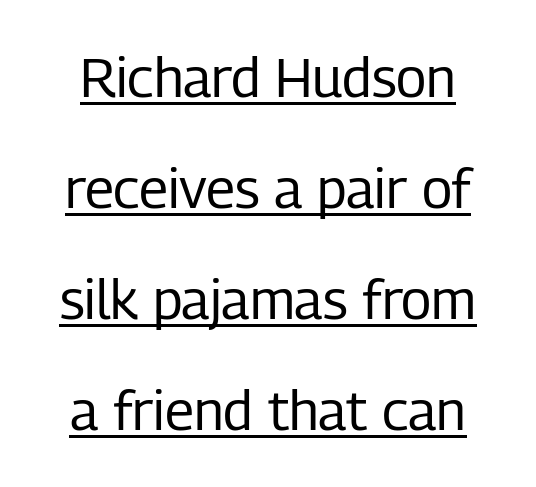
The image shows 55 px regular-weight, condensed sans-serif type, upright; set loose line spacing (2.02x), normal letter spacing, underlined; low stroke contrast and a medium x-height.
